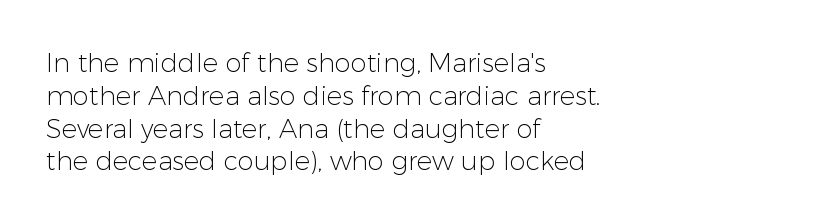
{"italic": "no", "bold": "no", "underline": "no", "align": "left", "line_spacing": "normal", "line_spacing_ratio": 1.26, "letter_spacing": "normal", "letter_spacing_em": 0.0, "glyph_px": 26}
